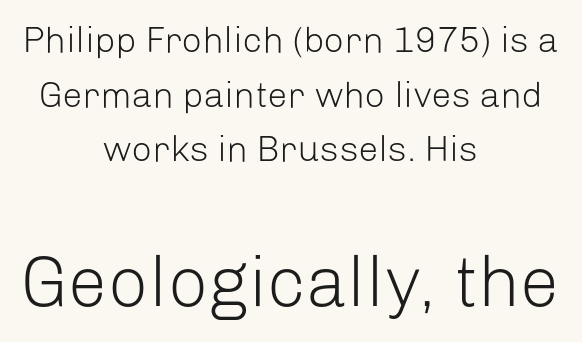
Size hierarchy here favors the trailing block over the leading one. Each row of text sits above clean, open space. Nothing sits at the stroke ends, so this counts as sans-serif. The gaps between neighbouring characters are ordinary and unremarkable. This sample has the flowing, uneven cadence of proportional lettering.
